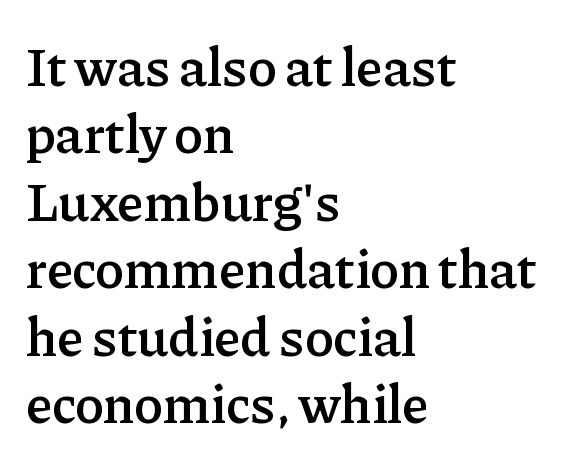
Unlike a clean sans, this face finishes its strokes with serifs. Character widths vary here, with narrow letters taking less room than wide ones. If you drew a line through each stem, it would be perfectly vertical. Students, this is semibold: more ink than regular, less than bold. The type is set solid horizontally, with unmodified tracking. The rag falls on the right side of this text block.
